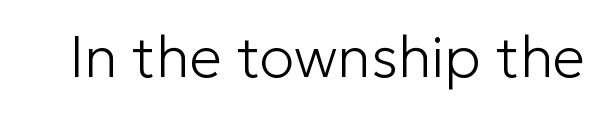
{"serif": "no", "italic": "no", "bold": "no", "weight": "light", "width": "normal", "stroke_contrast": "low", "x_height": "medium", "monospaced": "no", "underline": "no", "letter_spacing": "normal", "letter_spacing_em": 0.0, "glyph_px": 58}
